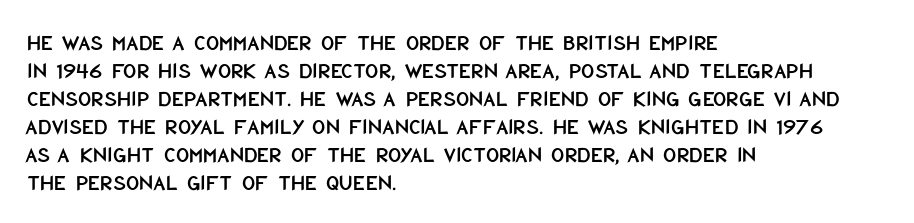
Q: Is the text italic (slanted)? A: No, it is upright.
Q: Is the text underlined? A: No.
Q: How is the paragraph aligned? A: Left-aligned.
Q: Is the spacing between letters normal or unusually wide? A: Normal.
